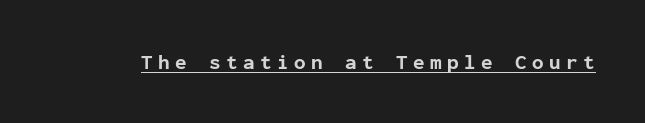
Q: Is the text bold? A: Yes.
Q: Is the text italic (slanted)? A: No, it is upright.
Q: Is the text underlined? A: Yes.
Q: Is the spacing between letters normal or unusually wide? A: Unusually wide.
